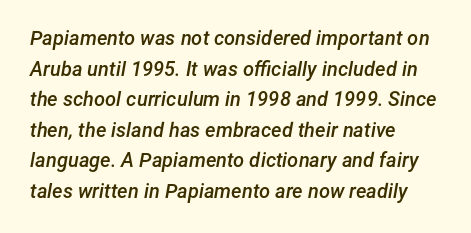
The image shows 20 px text type, italic (leaning right); set left-aligned, normal line spacing (1.53x), normal letter spacing, not underlined.
